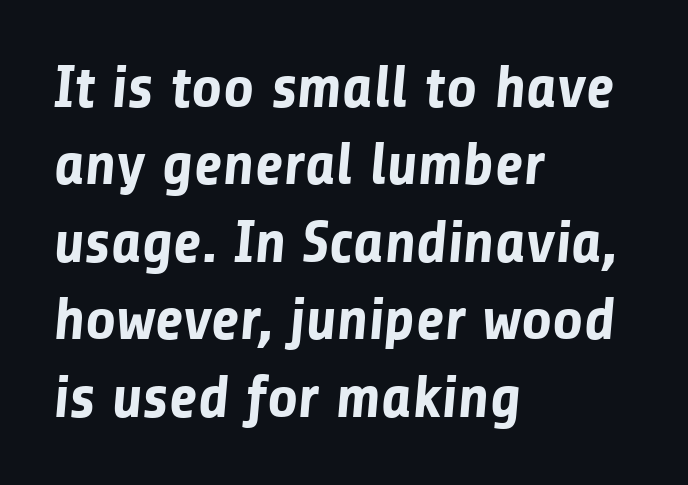
Observe the ordinary spacing: letters are neighbours, not strangers. Vertically, the passage feels balanced, rows spaced as you'd expect. Proportional: the letters do not fall into vertical columns. This sample is left-justified, so line endings fall wherever the words run out. Nobody drew a line under any word here. Are there feet on the stems? There aren't — it's a sans.
